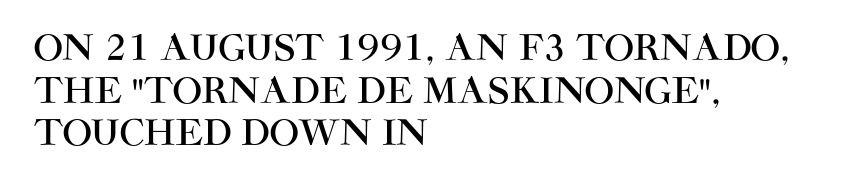
{"serif": "no", "italic": "no", "width": "normal", "stroke_contrast": "high", "x_height": "large", "monospaced": "no", "underline": "no", "align": "left", "line_spacing_ratio": 1.22, "letter_spacing": "normal", "letter_spacing_em": 0.0, "glyph_px": 35}
